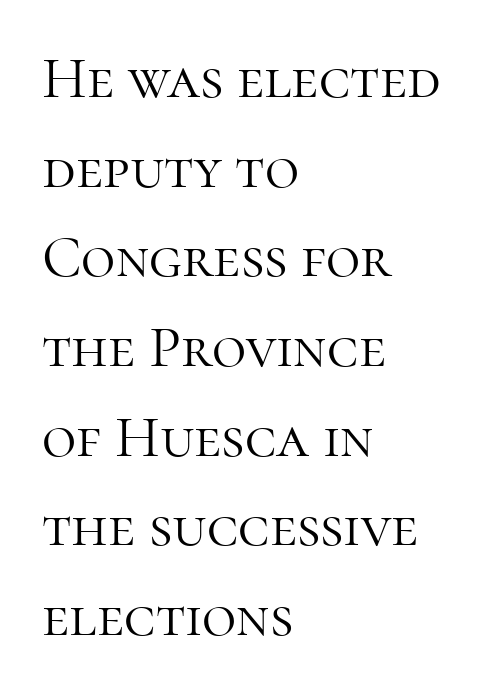
Is the stroke heavy? The answer is a plain regular-or-lighter. The paragraph shown leans on its left margin. Little horizontal feet cap the strokes, marking this as serif type. Style check: upright.
